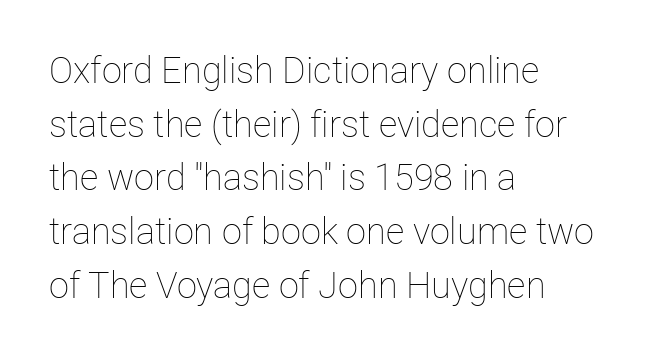
{"italic": "no", "bold": "no", "weight": "thin", "width": "normal", "stroke_contrast": "low", "x_height": "medium", "monospaced": "no", "underline": "no", "align": "left", "line_spacing": "normal", "line_spacing_ratio": 1.49, "letter_spacing": "normal", "letter_spacing_em": 0.0, "glyph_px": 36}
